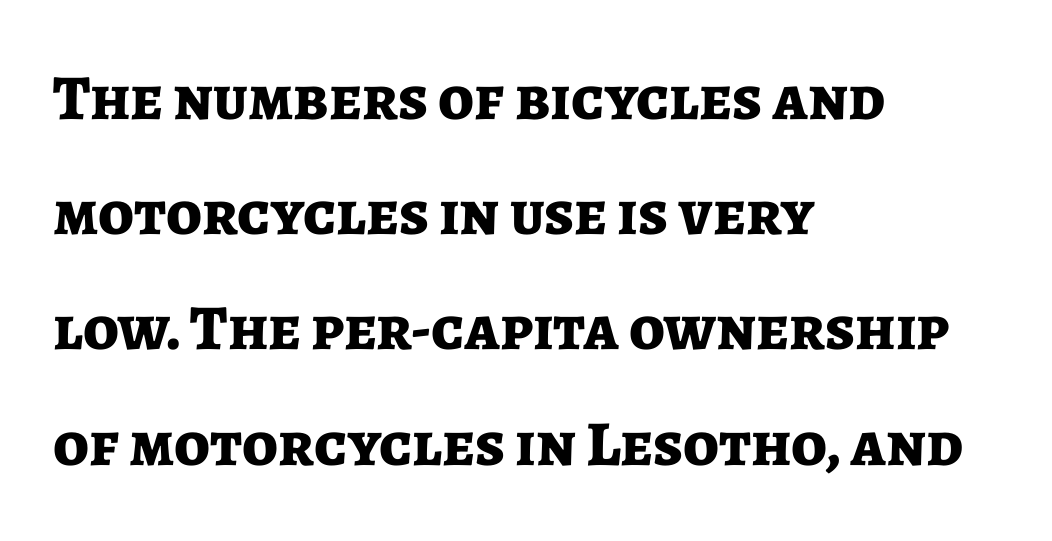
Compared with a centered layout, this one pins lines to the left instead. If you drew a line through each stem, it would be perfectly vertical. Caption: bold face, heavy strokes. Character widths vary here, with narrow letters taking less room than wide ones. The words here are not underlined.
